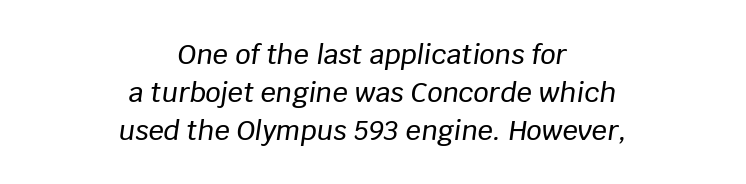
Q: Is the text italic (slanted)? A: Yes, it leans right by about 8 degrees.
Q: Is the text underlined? A: No.
Q: How is the paragraph aligned? A: Centered.
Q: Is the spacing between letters normal or unusually wide? A: Normal.
Q: Is the spacing between lines tight, normal or loose? A: Normal.
